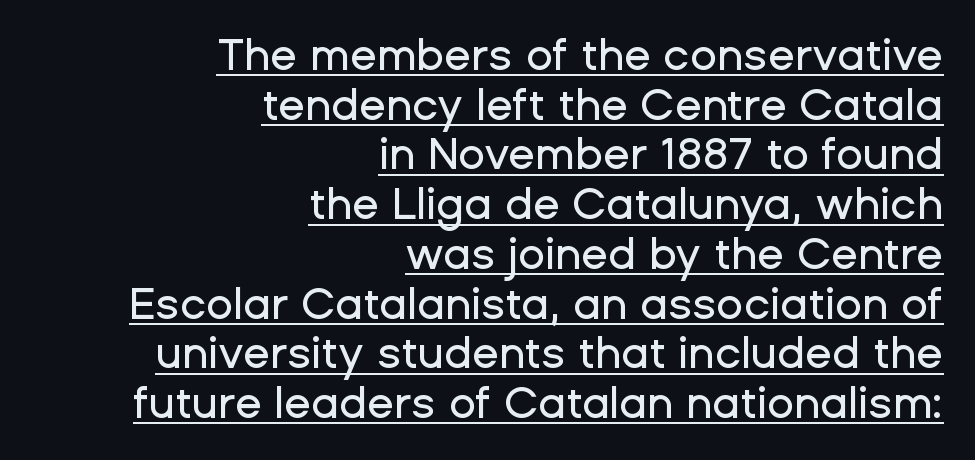
The image shows 44 px sans-serif type, upright; set right-aligned, tight line spacing (1.13x), normal letter spacing, underlined; low stroke contrast and a medium x-height.
